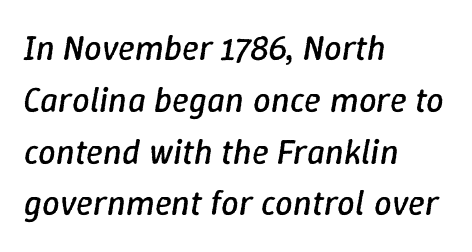
{"italic": "yes", "lean": "right", "slant_degrees": 9, "bold": "no", "weight": "regular", "width": "normal", "stroke_contrast": "low", "x_height": "medium", "monospaced": "no", "underline": "no", "align": "left", "line_spacing": "normal", "line_spacing_ratio": 1.48, "letter_spacing": "normal", "letter_spacing_em": 0.0, "glyph_px": 35}
